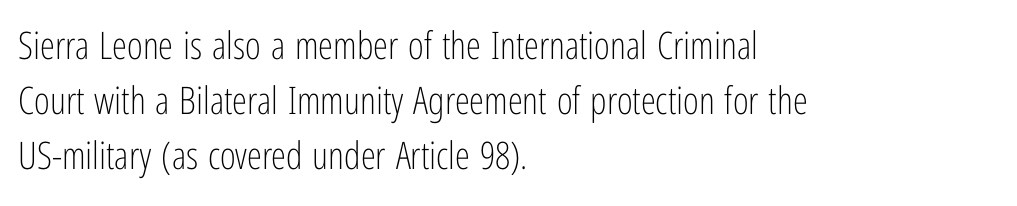
Q: Is the text bold? A: No.
Q: Is the text italic (slanted)? A: No, it is upright.
Q: Is the typeface a serif or a sans-serif typeface? A: Sans-serif.
Q: Is the text underlined? A: No.
Q: How is the paragraph aligned? A: Left-aligned.
Q: Is the spacing between letters normal or unusually wide? A: Normal.
Q: Is the spacing between lines tight, normal or loose? A: Normal.
Q: Width (condensed, normal, or wide)? A: Condensed.
Q: Stroke contrast? A: Low.
Q: x-height? A: Medium.
Q: Monospaced? A: No.
